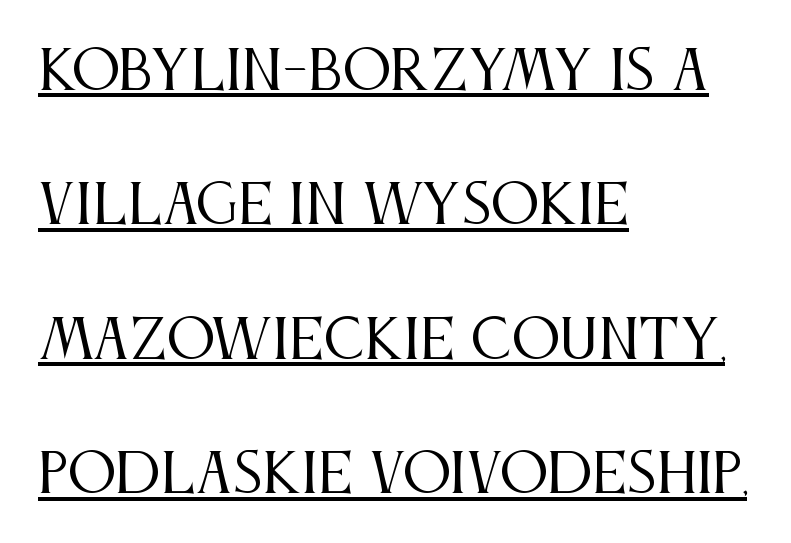
The image shows 54 px regular-weight, condensed serif type, upright; set left-aligned, loose line spacing (2.49x), normal letter spacing, underlined; medium stroke contrast and a large x-height.
